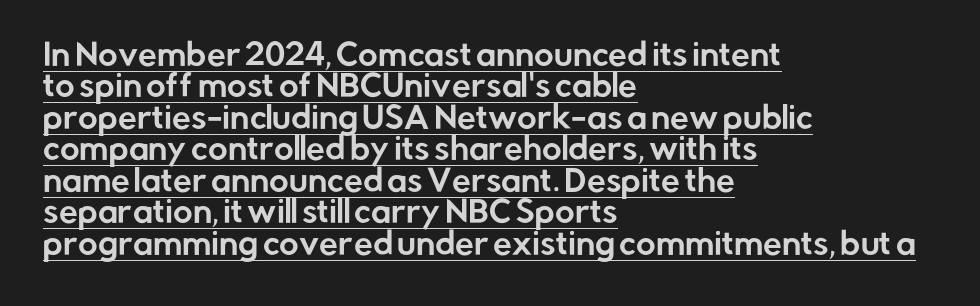
Font category for this specimen: sans-serif. Note the varied advance widths — an 'i' is clearly narrower than an 'm'. Does the lettering tilt? It doesn't — this is upright. Line starts are locked; line ends wander.
